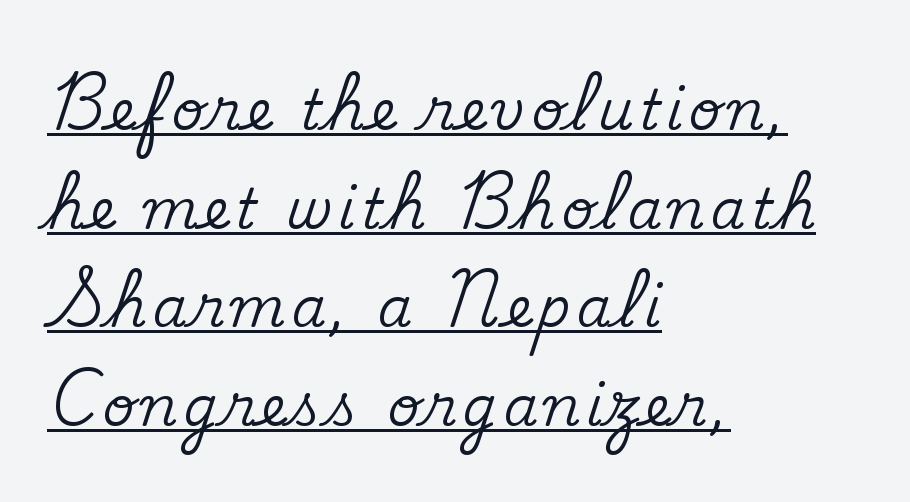
Does a line run under the words? Yes, clearly. Reading down the block, your eye returns to a fixed left position each line. Do the characters align in a grid? No, the font is proportional.
